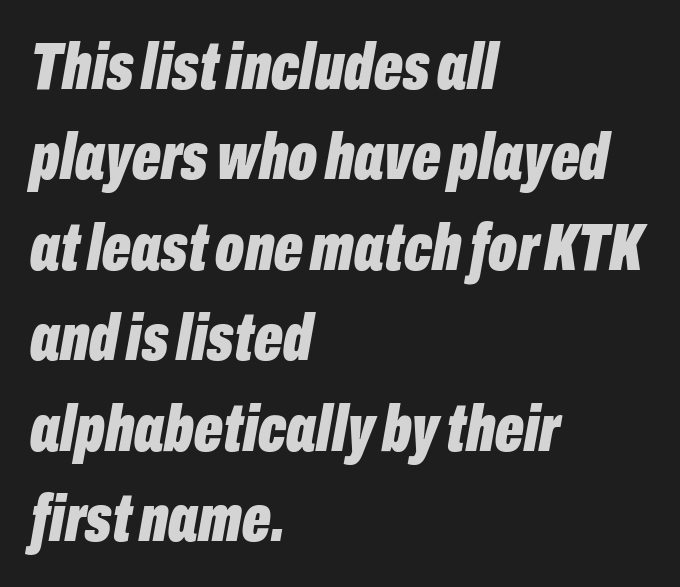
The image shows 67 px bold, condensed type, italic (leaning right); set left-aligned, normal line spacing (1.35x), normal letter spacing, not underlined; low stroke contrast and a medium x-height.
